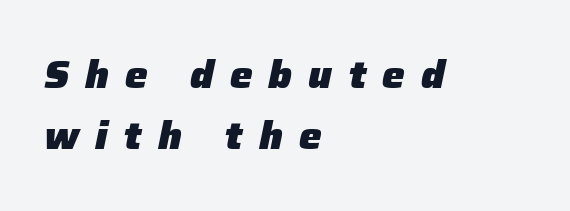
{"italic": "yes", "lean": "right", "slant_degrees": 12, "bold": "yes", "weight": "heavy", "width": "normal", "stroke_contrast": "low", "x_height": "medium", "monospaced": "no", "underline": "no", "align": "left", "line_spacing": "normal", "line_spacing_ratio": 1.61, "letter_spacing": "wide", "letter_spacing_em": 0.42, "glyph_px": 38}
